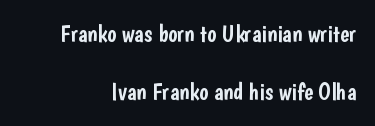
This is roman type, the default non-slanted kind. Regarding leading, the lines here are spaced well apart. Glyph-to-glyph distance matches everyday printed text. Underlining? Definitely not there.
